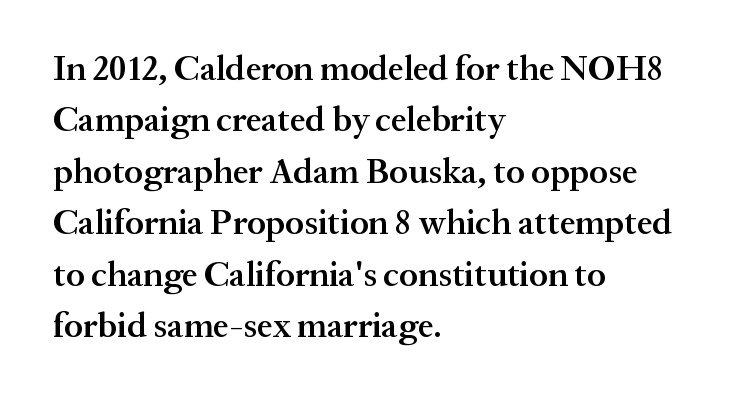
{"serif": "yes", "italic": "no", "bold": "semi", "weight": "semibold", "width": "normal", "stroke_contrast": "medium", "x_height": "medium", "monospaced": "no", "underline": "no", "align": "left", "line_spacing": "normal", "line_spacing_ratio": 1.47, "letter_spacing": "normal", "letter_spacing_em": 0.0, "glyph_px": 35}
